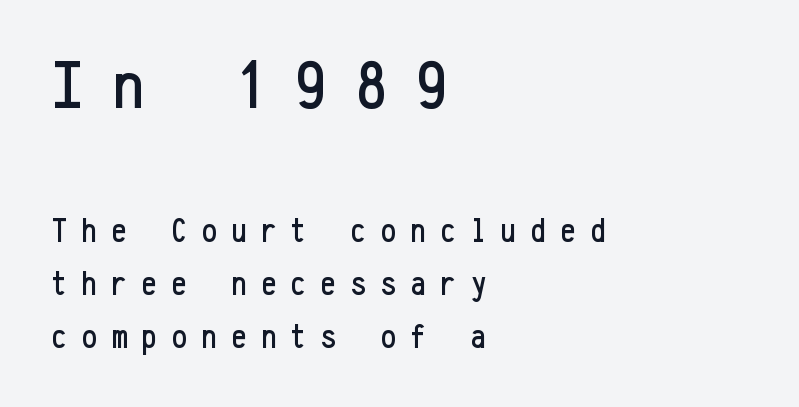
Q: Is the text italic (slanted)? A: No, it is upright.
Q: Is the typeface a serif or a sans-serif typeface? A: Sans-serif.
Q: Is the text underlined? A: No.
Q: How is the paragraph aligned? A: Left-aligned.
Q: Is the spacing between letters normal or unusually wide? A: Unusually wide.
Q: Is the spacing between lines tight, normal or loose? A: Normal.
Q: Which block of text is set in a larger size, the first (top) or the second (bottom)? A: The first (top) one.
Q: Width (condensed, normal, or wide)? A: Condensed.
Q: Stroke contrast? A: Low.
Q: x-height? A: Medium.
Q: Monospaced? A: Yes.
